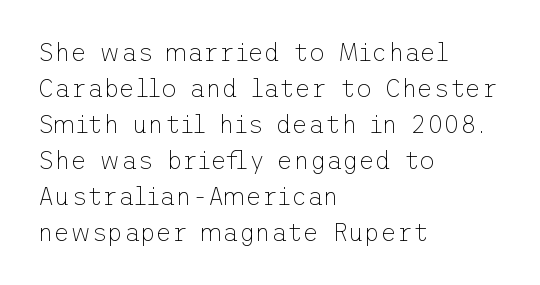
Q: Is the text bold? A: No.
Q: Is the text italic (slanted)? A: No, it is upright.
Q: Is the text underlined? A: No.
Q: How is the paragraph aligned? A: Left-aligned.
Q: Is the spacing between letters normal or unusually wide? A: Normal.
Q: Is the spacing between lines tight, normal or loose? A: Normal.
